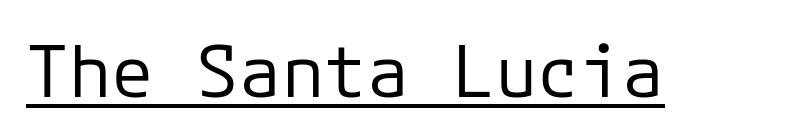
{"serif": "no", "italic": "no", "bold": "no", "weight": "regular", "width": "normal", "stroke_contrast": "low", "x_height": "medium", "monospaced": "yes", "underline": "yes", "letter_spacing": "normal", "letter_spacing_em": 0.0, "glyph_px": 71}
